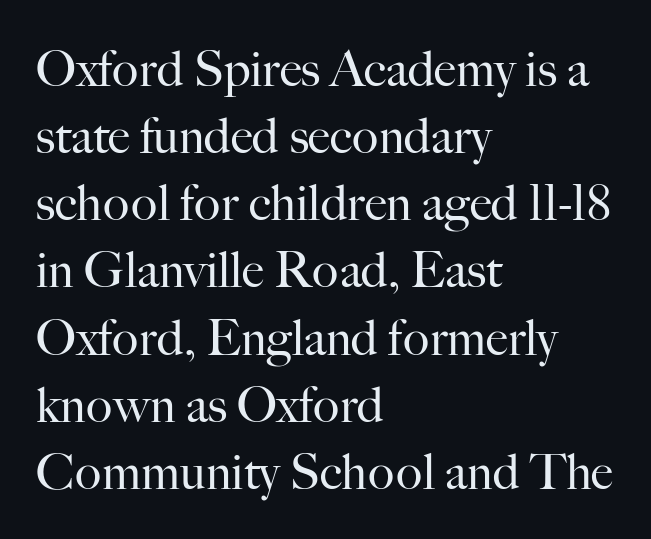
Q: Is the text bold? A: No.
Q: Is the text italic (slanted)? A: No, it is upright.
Q: Is the typeface a serif or a sans-serif typeface? A: Serif.
Q: Is the text underlined? A: No.
Q: How is the paragraph aligned? A: Left-aligned.
Q: Is the spacing between letters normal or unusually wide? A: Normal.
Q: Is the spacing between lines tight, normal or loose? A: Normal.
Q: Width (condensed, normal, or wide)? A: Normal.
Q: Stroke contrast? A: High.
Q: x-height? A: Small.
Q: Monospaced? A: No.
